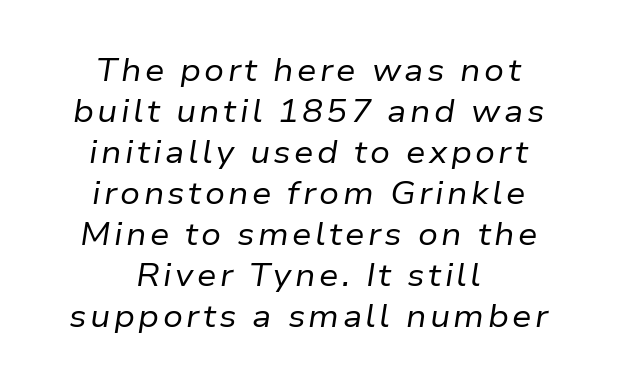
Slant detected: the letters are inclined. Short and long lines alike share a common midpoint. This reads as an unemphasized weight, regular at the heaviest. Letters rest on an invisible, unmarked baseline. This block has exactly the height ordinary leading produces.
